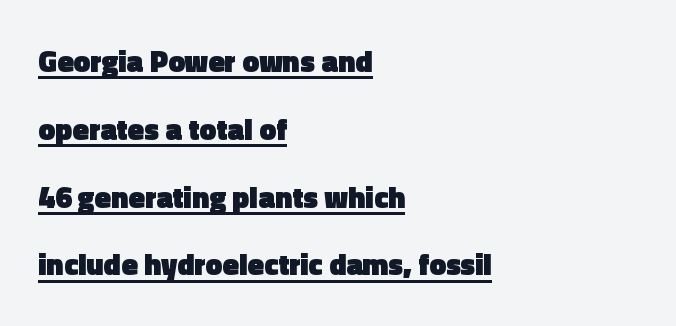
The image shows 30 px heavy sans-serif type, upright; set left-aligned, loose line spacing (2.26x), normal letter spacing, underlined; a medium x-height.
